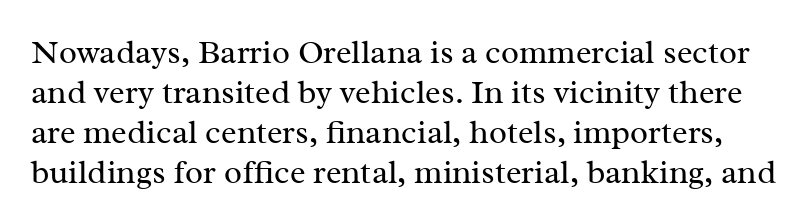
Q: Is the text bold? A: No.
Q: Is the text italic (slanted)? A: No, it is upright.
Q: Is the typeface a serif or a sans-serif typeface? A: Serif.
Q: Is the text underlined? A: No.
Q: Is the spacing between letters normal or unusually wide? A: Normal.
Q: Width (condensed, normal, or wide)? A: Normal.
Q: Stroke contrast? A: Medium.
Q: x-height? A: Medium.
Q: Monospaced? A: No.
